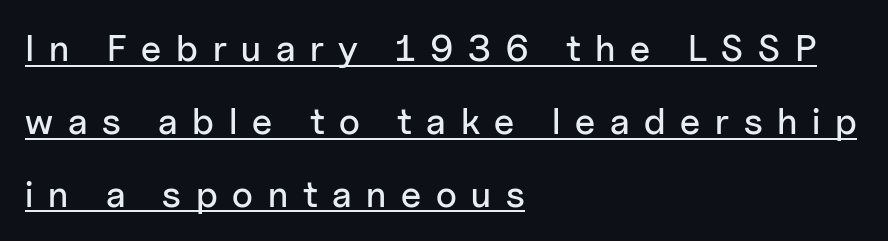
The image shows 37 px sans-serif type, upright; set left-aligned, loose line spacing (1.97x), unusually wide letter spacing (+0.4 em), underlined; low stroke contrast and a medium x-height.
